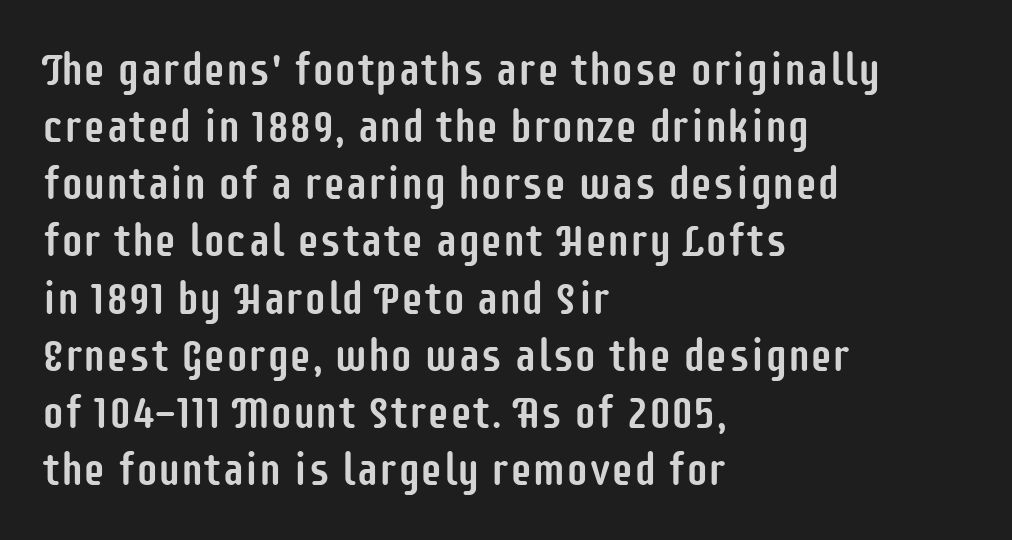
{"serif": "no", "italic": "no", "width": "condensed", "stroke_contrast": "low", "x_height": "large", "monospaced": "no", "underline": "no", "align": "left", "line_spacing": "normal", "line_spacing_ratio": 1.27, "letter_spacing": "normal", "letter_spacing_em": 0.0, "glyph_px": 45}
